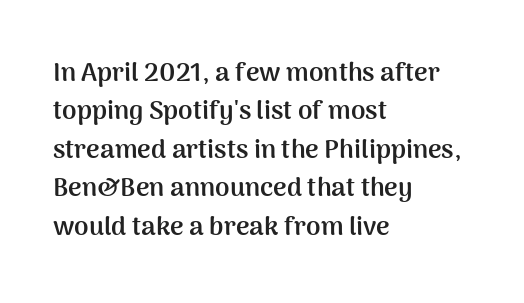
A typesetter would mark this as roman, not italic. Rule under the text: the space is simply empty. Layout note: lines flush left. The designer left line spacing at the default. What weight is shown? A full bold with thick strokes. This sample uses plain, unmodified letter spacing.
